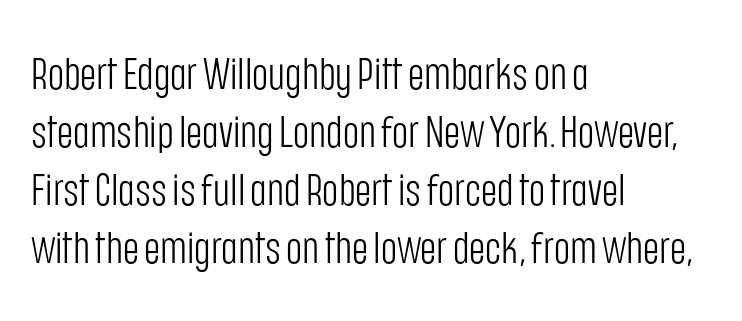
Q: Is the text bold? A: No.
Q: Is the text italic (slanted)? A: No, it is upright.
Q: Is the typeface a serif or a sans-serif typeface? A: Sans-serif.
Q: Is the text underlined? A: No.
Q: How is the paragraph aligned? A: Left-aligned.
Q: Is the spacing between letters normal or unusually wide? A: Normal.
Q: Is the spacing between lines tight, normal or loose? A: Normal.
Q: Width (condensed, normal, or wide)? A: Condensed.
Q: Stroke contrast? A: Low.
Q: x-height? A: Large.
Q: Monospaced? A: No.
